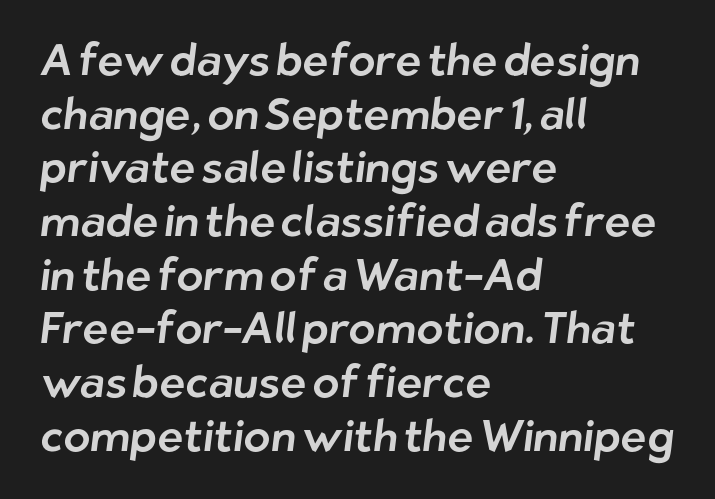
Q: Is the typeface a serif or a sans-serif typeface? A: Sans-serif.
Q: Is the text underlined? A: No.
Q: How is the paragraph aligned? A: Left-aligned.
Q: Is the spacing between letters normal or unusually wide? A: Normal.
Q: Width (condensed, normal, or wide)? A: Normal.
Q: Stroke contrast? A: Low.
Q: x-height? A: Medium.
Q: Monospaced? A: No.
